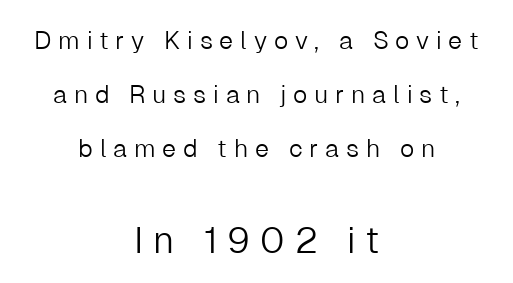
{"serif": "no", "italic": "no", "bold": "no", "weight": "light", "width": "normal", "stroke_contrast": "low", "x_height": "medium", "monospaced": "no", "underline": "no", "align": "center", "line_spacing": "loose", "line_spacing_ratio": 2.17, "letter_spacing": "wide", "letter_spacing_em": 0.27, "larger_block": "second", "size_ratio": 1.48, "glyph_px": 37}
